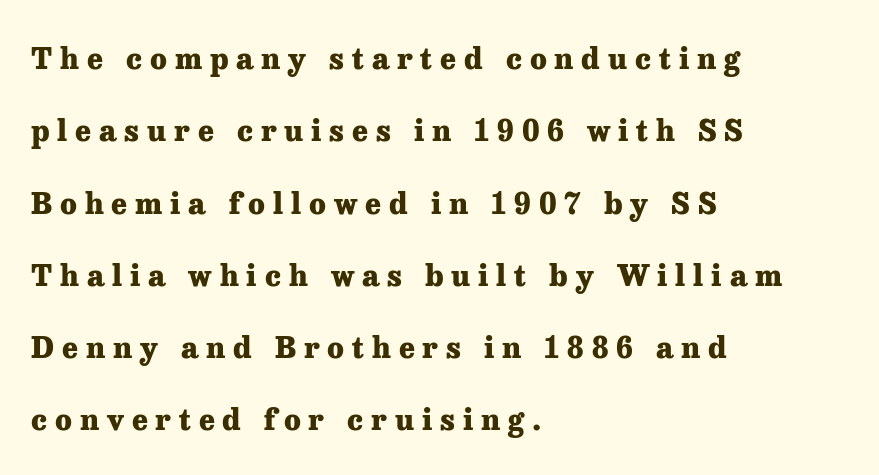
The image shows 30 px heavy serif type, upright; set left-aligned, loose line spacing (2.41x), unusually wide letter spacing (+0.26 em), not underlined; low stroke contrast and a medium x-height.
